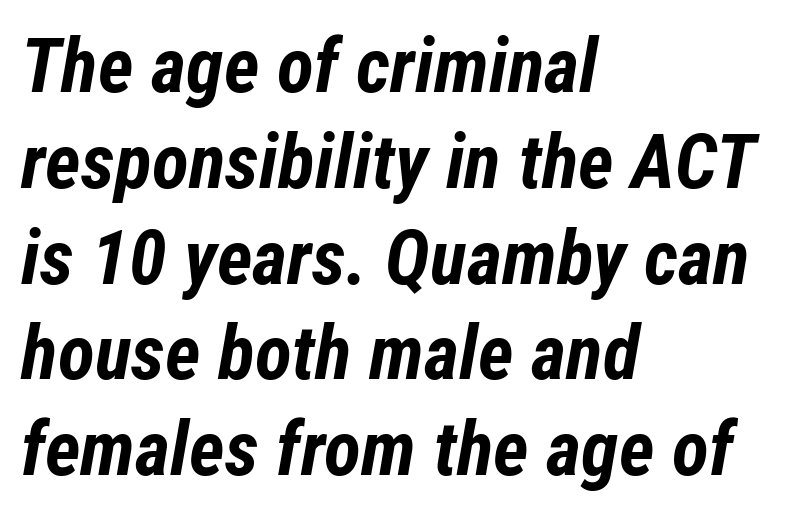
The image shows 76 px bold, condensed type, italic (leaning right); set left-aligned, normal line spacing (1.26x), normal letter spacing, not underlined; low stroke contrast and a medium x-height.
